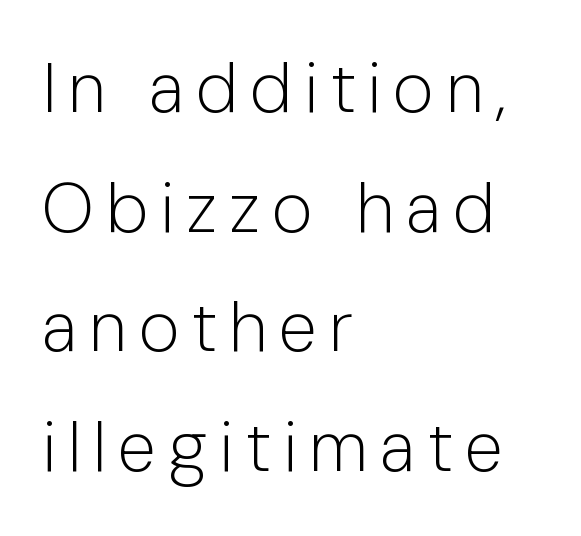
Q: Is the text bold? A: No.
Q: Is the text italic (slanted)? A: No, it is upright.
Q: Is the typeface a serif or a sans-serif typeface? A: Sans-serif.
Q: Is the text underlined? A: No.
Q: How is the paragraph aligned? A: Left-aligned.
Q: Width (condensed, normal, or wide)? A: Normal.
Q: Stroke contrast? A: Low.
Q: x-height? A: Medium.
Q: Monospaced? A: No.
